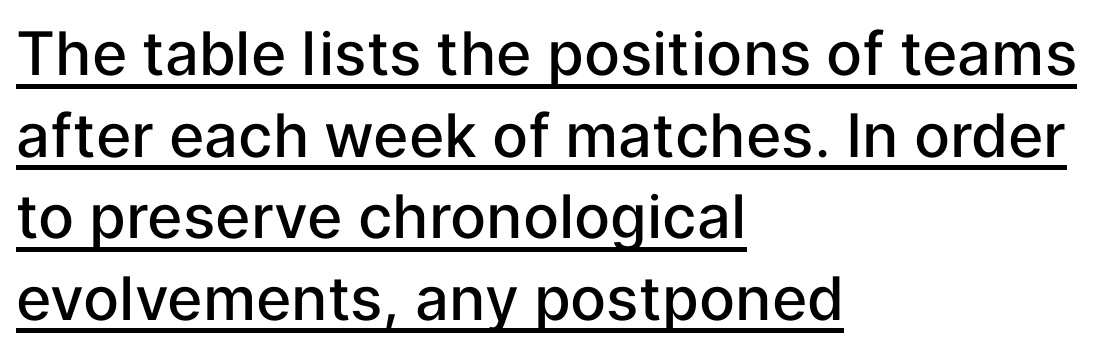
The image shows 60 px semibold sans-serif type, upright; set left-aligned, normal line spacing (1.36x), normal letter spacing, underlined; low stroke contrast and a medium x-height.
